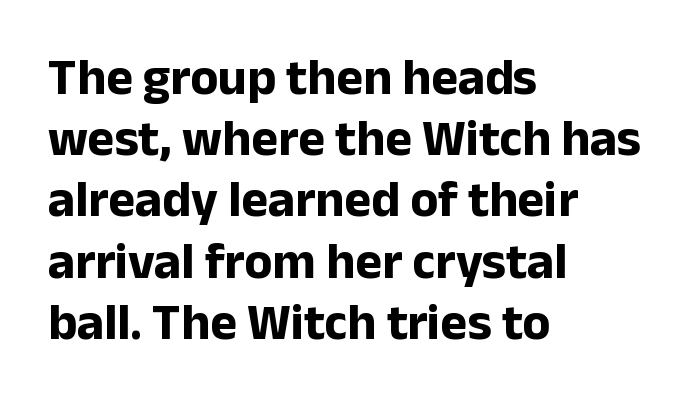
Q: Is the text bold? A: Yes.
Q: Is the text italic (slanted)? A: No, it is upright.
Q: Is the typeface a serif or a sans-serif typeface? A: Sans-serif.
Q: Is the text underlined? A: No.
Q: How is the paragraph aligned? A: Left-aligned.
Q: Is the spacing between letters normal or unusually wide? A: Normal.
Q: Width (condensed, normal, or wide)? A: Normal.
Q: Stroke contrast? A: Low.
Q: x-height? A: Medium.
Q: Monospaced? A: No.
